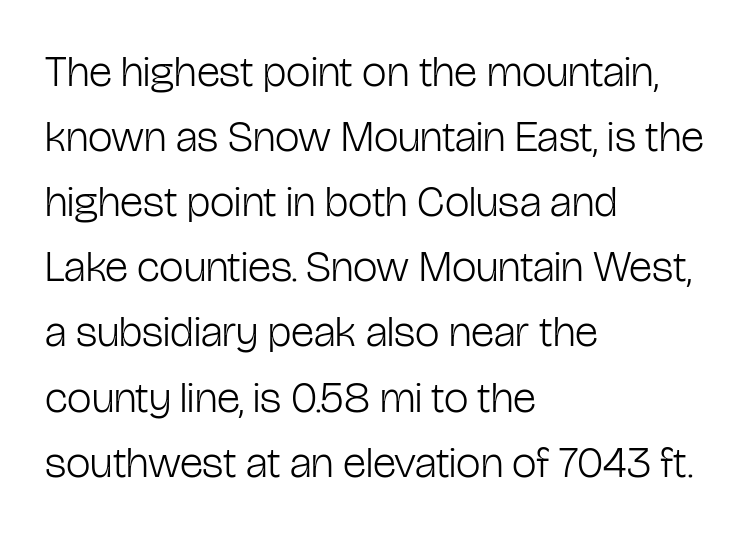
Q: Is the text bold? A: No.
Q: Is the text italic (slanted)? A: No, it is upright.
Q: Is the typeface a serif or a sans-serif typeface? A: Sans-serif.
Q: Is the text underlined? A: No.
Q: How is the paragraph aligned? A: Left-aligned.
Q: Is the spacing between letters normal or unusually wide? A: Normal.
Q: Is the spacing between lines tight, normal or loose? A: Normal.
Q: Width (condensed, normal, or wide)? A: Condensed.
Q: Stroke contrast? A: Low.
Q: x-height? A: Medium.
Q: Monospaced? A: No.
